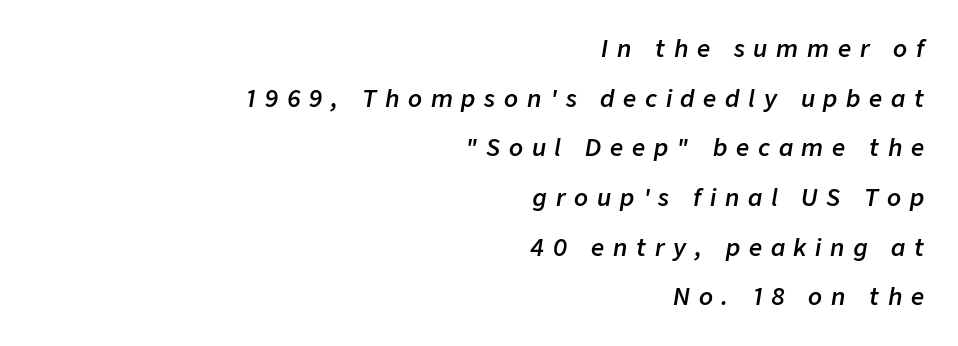
The image shows 23 px text type, italic (leaning right); set right-aligned, loose line spacing (2.16x), unusually wide letter spacing (+0.38 em), not underlined.
